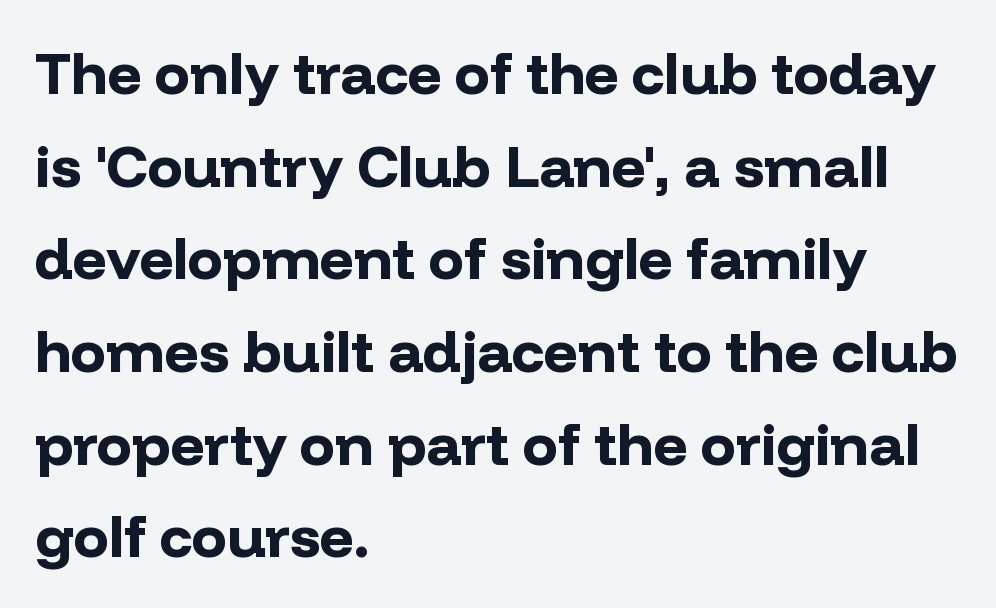
Q: Is the text bold? A: Yes.
Q: Is the text italic (slanted)? A: No, it is upright.
Q: Is the typeface a serif or a sans-serif typeface? A: Sans-serif.
Q: Is the text underlined? A: No.
Q: How is the paragraph aligned? A: Left-aligned.
Q: Is the spacing between letters normal or unusually wide? A: Normal.
Q: Is the spacing between lines tight, normal or loose? A: Normal.
Q: Width (condensed, normal, or wide)? A: Normal.
Q: Stroke contrast? A: Low.
Q: x-height? A: Medium.
Q: Monospaced? A: No.
